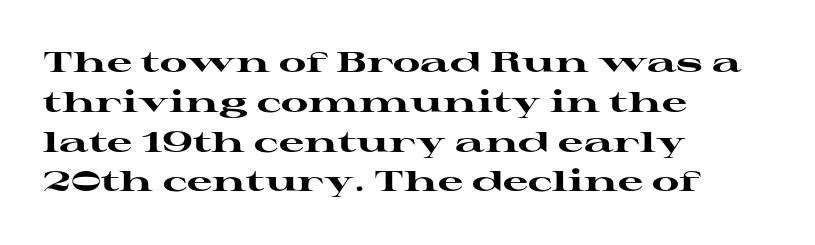
The passage is arranged the way most books set body copy — flush left. A clean baseline with only descenders dipping below it. Serifs: yes, visible at the terminals of the letterforms. This sample has the flowing, uneven cadence of proportional lettering.
